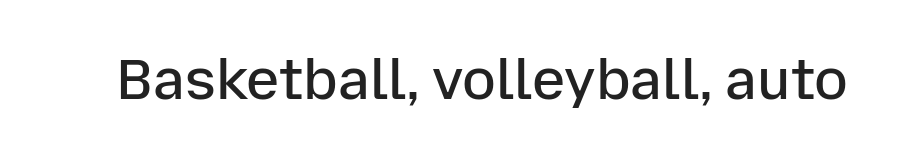
Q: Is the text bold? A: Semi-bold.
Q: Is the text italic (slanted)? A: No, it is upright.
Q: Is the typeface a serif or a sans-serif typeface? A: Sans-serif.
Q: Is the text underlined? A: No.
Q: Is the spacing between letters normal or unusually wide? A: Normal.
Q: Width (condensed, normal, or wide)? A: Normal.
Q: Stroke contrast? A: Low.
Q: x-height? A: Medium.
Q: Monospaced? A: No.
